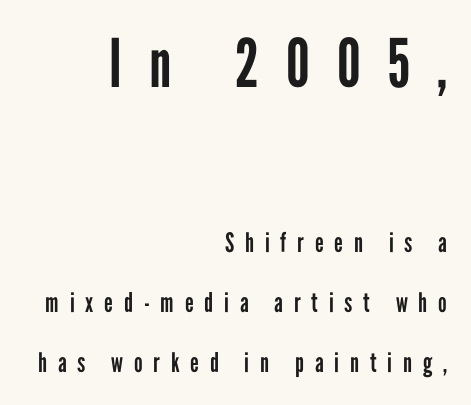
{"serif": "no", "italic": "no", "bold": "no", "weight": "regular", "width": "condensed", "stroke_contrast": "low", "x_height": "medium", "monospaced": "no", "underline": "no", "align": "right", "line_spacing": "loose", "line_spacing_ratio": 2.22, "letter_spacing": "wide", "letter_spacing_em": 0.4, "larger_block": "first", "size_ratio": 2.48, "glyph_px": 67}
